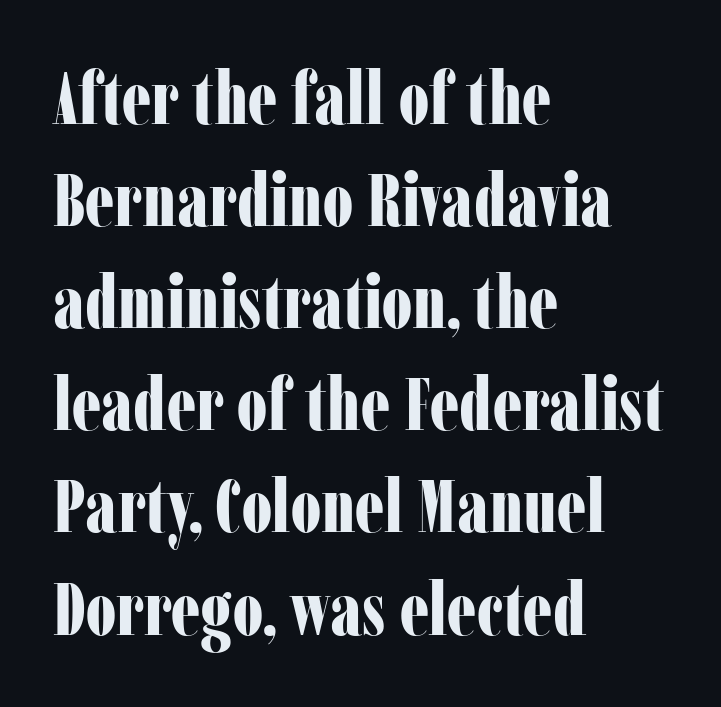
The image shows 74 px bold, condensed serif type, upright; set left-aligned, normal line spacing (1.38x), normal letter spacing, not underlined; low stroke contrast and a medium x-height.
